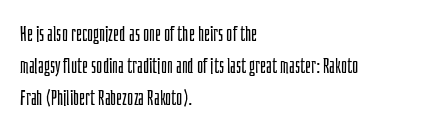
Vertical strokes here are truly vertical. The paragraph has a hard left edge and a soft right edge. The rendering uses a moderate line-height, typical for paragraphs. The cut favours lightness, reaching ordinary text weight at its darkest.
